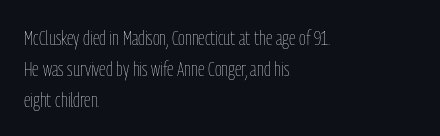
Q: Is the text bold? A: No.
Q: Is the text italic (slanted)? A: No, it is upright.
Q: Is the text underlined? A: No.
Q: How is the paragraph aligned? A: Left-aligned.
Q: Is the spacing between letters normal or unusually wide? A: Normal.
Q: Is the spacing between lines tight, normal or loose? A: Normal.
